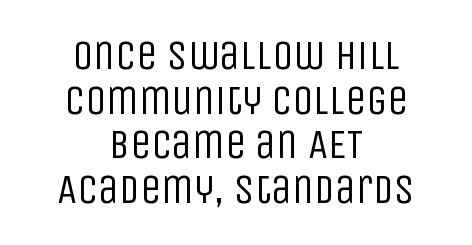
Q: Is the text bold? A: No.
Q: Is the text italic (slanted)? A: No, it is upright.
Q: Is the typeface a serif or a sans-serif typeface? A: Sans-serif.
Q: Is the text underlined? A: No.
Q: How is the paragraph aligned? A: Centered.
Q: Is the spacing between letters normal or unusually wide? A: Normal.
Q: Is the spacing between lines tight, normal or loose? A: Tight.
Q: Width (condensed, normal, or wide)? A: Condensed.
Q: Stroke contrast? A: Low.
Q: x-height? A: Large.
Q: Monospaced? A: No.
